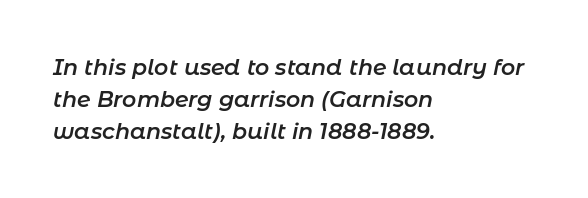
No word sits above an underline. Stems and bowls a touch heavier than normal — semibold. This block has exactly the height ordinary leading produces. Words appear dense and cohesive because spacing is normal.
